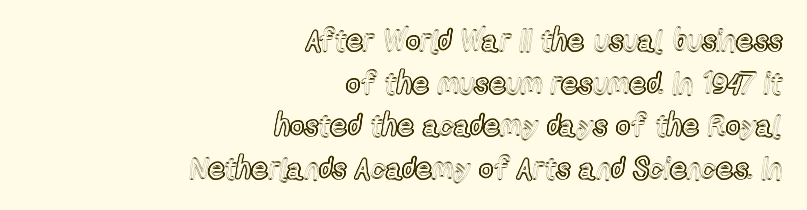
Here the glyphs are tracked normally, forming tight word shapes. Think of a printed novel: that variable character pitch is what you see here. The space beneath each line is pristine and unruled. Visually the block forms a straight wall on the right and a jagged coastline on the left. If you measured baseline to baseline, you'd find a middling distance.
